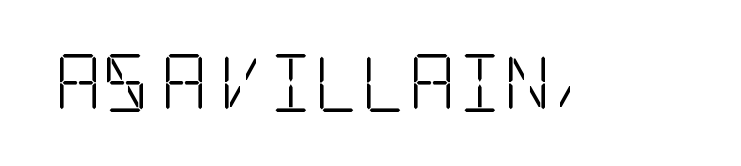
The image shows 58 px light, condensed serif type, upright; set normal letter spacing, not underlined; low stroke contrast and a large x-height.
